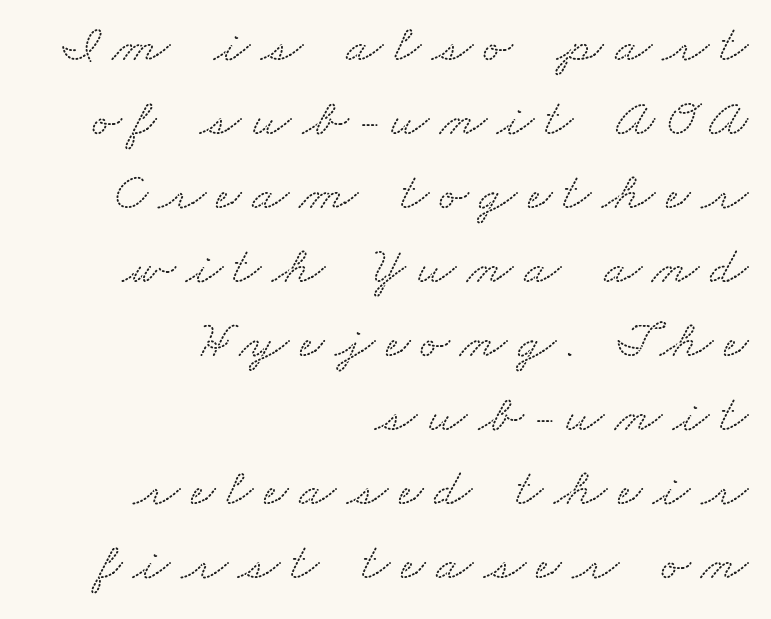
Q: Is the text underlined? A: No.
Q: How is the paragraph aligned? A: Right-aligned.
Q: Is the spacing between letters normal or unusually wide? A: Unusually wide.
Q: Is the spacing between lines tight, normal or loose? A: Normal.
Q: Width (condensed, normal, or wide)? A: Wide.
Q: Stroke contrast? A: Low.
Q: x-height? A: Small.
Q: Monospaced? A: No.
